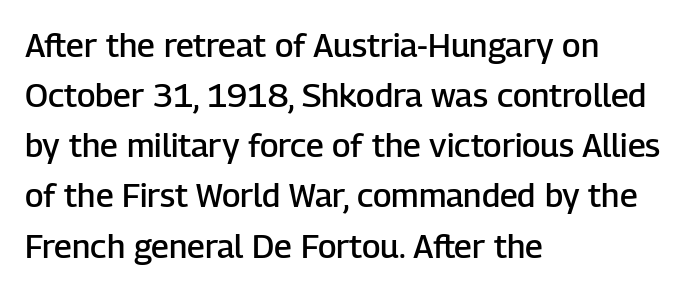
Looks like regular typesetting: each glyph gets only the width it needs. Normally led — the rows are evenly, conventionally spaced. Typographically, this falls in the sans-serif category. This is moderately heavy type, rendered in semibold. Ordinary non-slanted type is in use. The lines are quadded left.
